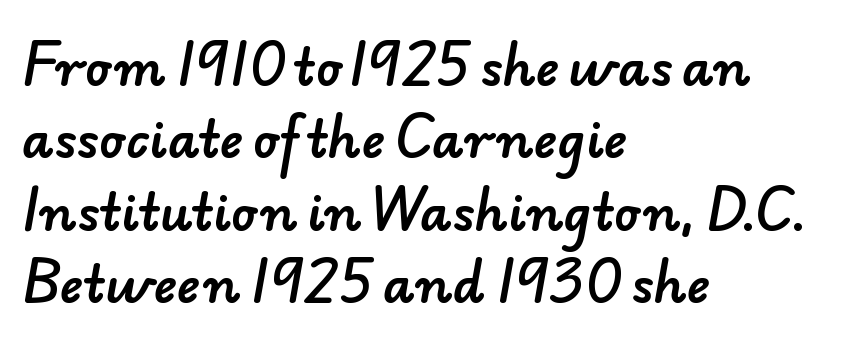
Q: Is the typeface a serif or a sans-serif typeface? A: Sans-serif.
Q: Is the text underlined? A: No.
Q: How is the paragraph aligned? A: Left-aligned.
Q: Is the spacing between letters normal or unusually wide? A: Normal.
Q: Is the spacing between lines tight, normal or loose? A: Normal.
Q: Width (condensed, normal, or wide)? A: Normal.
Q: Stroke contrast? A: Low.
Q: x-height? A: Small.
Q: Monospaced? A: No.
